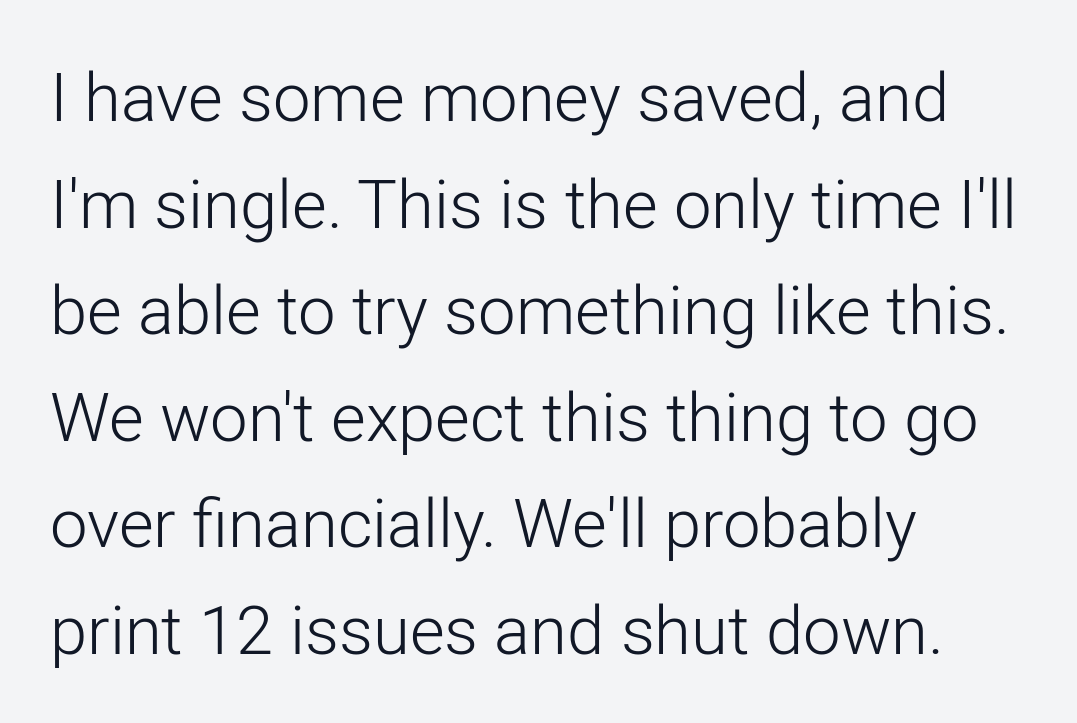
{"serif": "no", "italic": "no", "bold": "no", "weight": "light", "width": "normal", "stroke_contrast": "low", "x_height": "medium", "monospaced": "no", "underline": "no", "align": "left", "line_spacing": "normal", "line_spacing_ratio": 1.59, "letter_spacing": "normal", "letter_spacing_em": 0.0, "glyph_px": 67}
